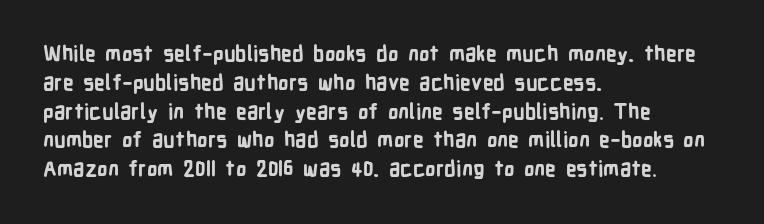
{"italic": "no", "bold": "yes", "underline": "no", "align": "left", "line_spacing": "normal", "line_spacing_ratio": 1.37, "letter_spacing": "normal", "letter_spacing_em": 0.0, "glyph_px": 21}
